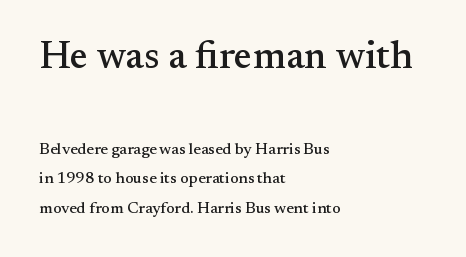
Any mark beneath the type? The region is blank. The letters stand upright; this is a roman face. The passage shown is typed in a proportional face where columns would drift. The rag falls on the right side of this text block.
